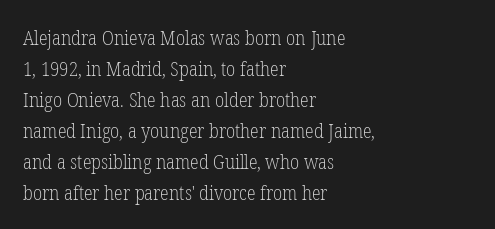
The face looks like a standard text weight, possibly lighter. The type is set solid horizontally, with unmodified tracking. The lettering stays uniformly vertical, giving the passage a roman look. Leading: standard. Casual observation: everything's shoved over to the left.
